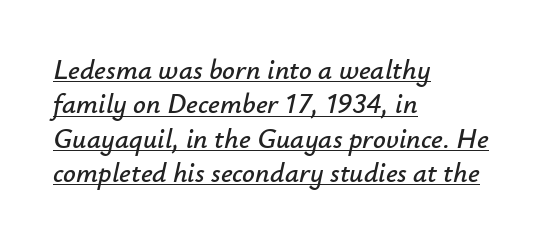
The image shows 28 px text type, italic (leaning right); set left-aligned, line spacing 1.23x, normal letter spacing, underlined; low stroke contrast and a small x-height.
